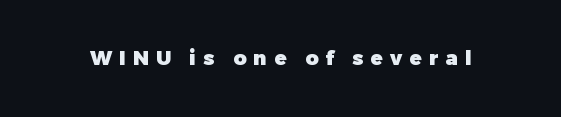
How are the letters spaced? Widely, with obvious added tracking. If you drew a line through each stem, it would be perfectly vertical. Thick stems and heavy bowls — unmistakably bold. Nobody drew a line under any word here.
